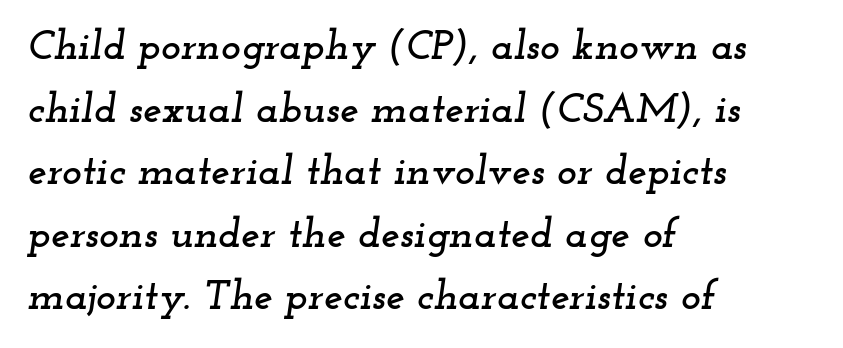
Rule under the text: the space is simply empty. A serif font was chosen for this passage. In terms of leading, this rendering sits right in the middle. Between one letter and the next there's only the usual sliver of space.
